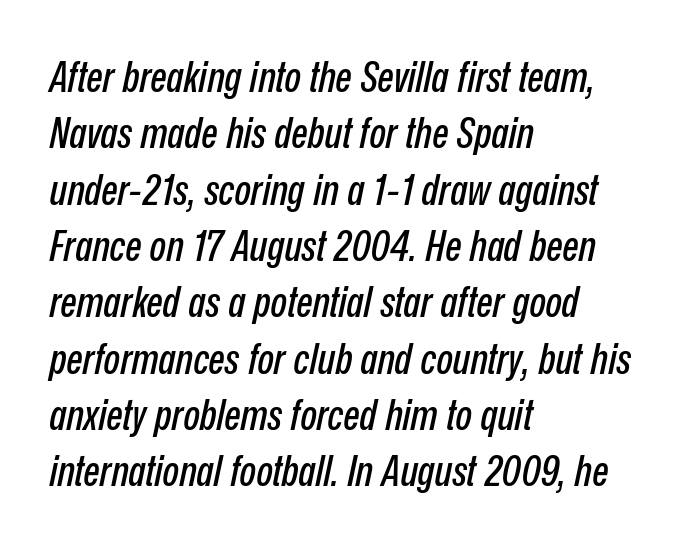
Q: Is the text italic (slanted)? A: Yes, it leans right by about 12 degrees.
Q: Is the text underlined? A: No.
Q: How is the paragraph aligned? A: Left-aligned.
Q: Is the spacing between letters normal or unusually wide? A: Normal.
Q: Is the spacing between lines tight, normal or loose? A: Normal.
Q: Width (condensed, normal, or wide)? A: Condensed.
Q: Stroke contrast? A: Low.
Q: x-height? A: Medium.
Q: Monospaced? A: No.
